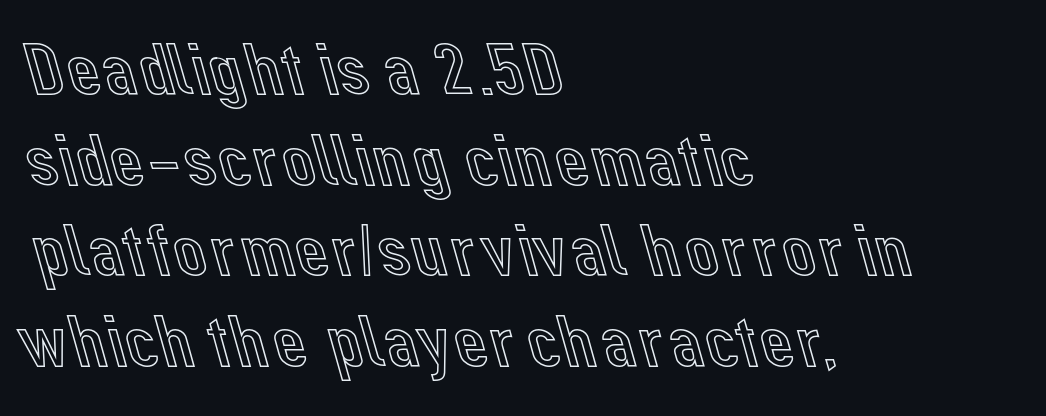
The image shows 75 px text type; set left-aligned, line spacing 1.21x, normal letter spacing, not underlined; a medium x-height.
